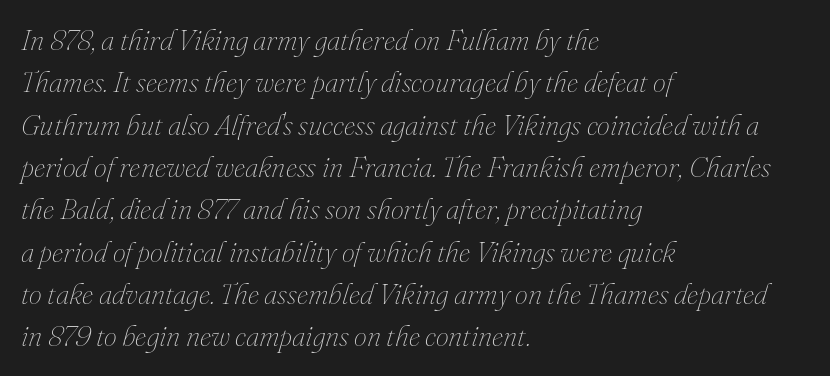
The image shows 29 px thin type, italic (leaning right); set left-aligned, normal line spacing (1.46x), normal letter spacing, not underlined; medium stroke contrast and a small x-height.
